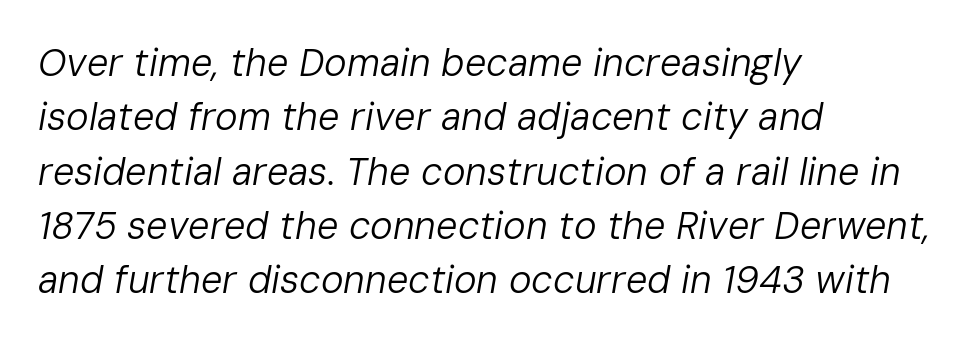
Q: Is the text bold? A: No.
Q: Is the text italic (slanted)? A: Yes, it leans right by about 10 degrees.
Q: Is the text underlined? A: No.
Q: How is the paragraph aligned? A: Left-aligned.
Q: Is the spacing between letters normal or unusually wide? A: Normal.
Q: Is the spacing between lines tight, normal or loose? A: Normal.
Q: Width (condensed, normal, or wide)? A: Normal.
Q: Stroke contrast? A: Low.
Q: x-height? A: Medium.
Q: Monospaced? A: No.
